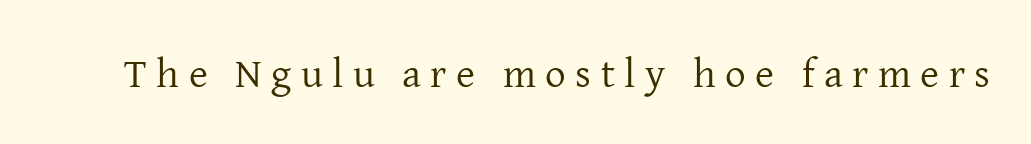
The image shows 41 px regular-weight serif type, upright; set unusually wide letter spacing (+0.23 em), not underlined; low stroke contrast and a medium x-height.
